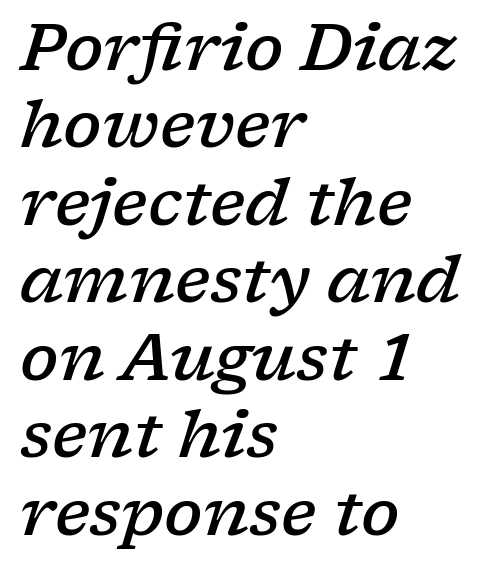
Q: Is the text bold? A: Semi-bold.
Q: Is the text italic (slanted)? A: Yes, it leans right by about 17 degrees.
Q: Is the typeface a serif or a sans-serif typeface? A: Serif.
Q: Is the text underlined? A: No.
Q: How is the paragraph aligned? A: Left-aligned.
Q: Is the spacing between letters normal or unusually wide? A: Normal.
Q: Width (condensed, normal, or wide)? A: Wide.
Q: Stroke contrast? A: Low.
Q: x-height? A: Medium.
Q: Monospaced? A: No.
